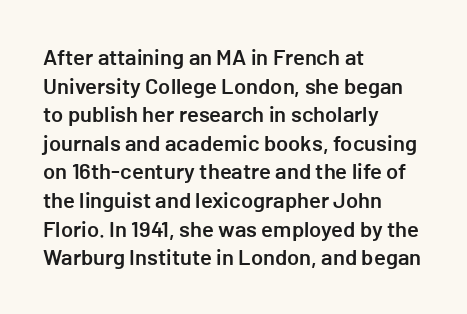
Q: Is the text bold? A: Semi-bold.
Q: Is the text italic (slanted)? A: No, it is upright.
Q: Is the text underlined? A: No.
Q: How is the paragraph aligned? A: Left-aligned.
Q: Is the spacing between letters normal or unusually wide? A: Normal.
Q: Is the spacing between lines tight, normal or loose? A: Normal.
